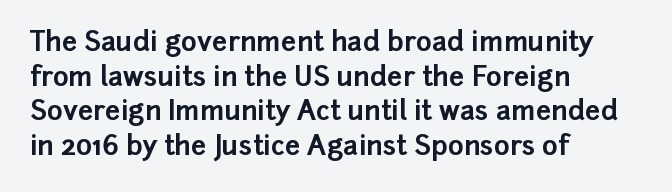
The image shows 27 px bold type, upright; set left-aligned, normal line spacing (1.28x), normal letter spacing, not underlined.
